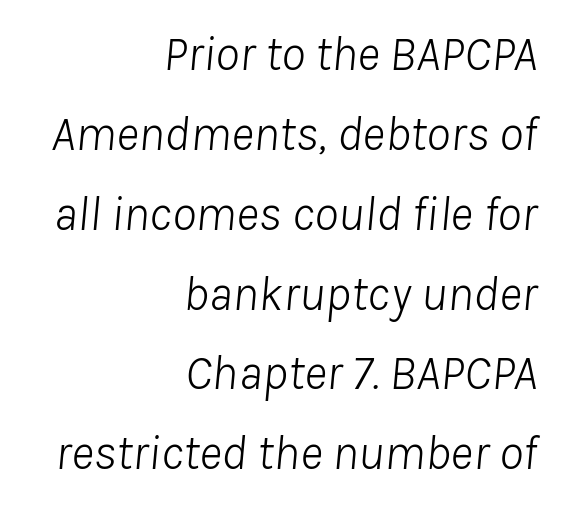
Q: Is the text bold? A: No.
Q: Is the text italic (slanted)? A: Yes, it leans right by about 8 degrees.
Q: Is the text underlined? A: No.
Q: How is the paragraph aligned? A: Right-aligned.
Q: Is the spacing between letters normal or unusually wide? A: Normal.
Q: Is the spacing between lines tight, normal or loose? A: Normal.
Q: Width (condensed, normal, or wide)? A: Normal.
Q: Stroke contrast? A: Low.
Q: x-height? A: Medium.
Q: Monospaced? A: No.
